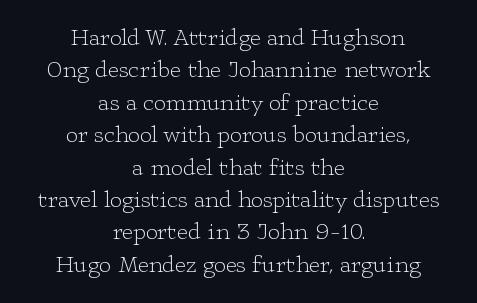
{"italic": "no", "bold": "no", "underline": "no", "align": "center", "line_spacing": "normal", "line_spacing_ratio": 1.35, "letter_spacing": "normal", "letter_spacing_em": 0.0, "glyph_px": 24}
